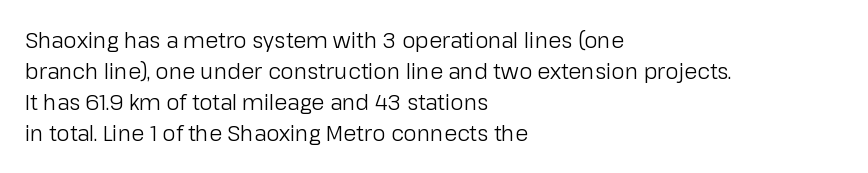
{"italic": "no", "bold": "no", "underline": "no", "align": "left", "line_spacing": "normal", "line_spacing_ratio": 1.48, "letter_spacing": "normal", "letter_spacing_em": 0.0, "glyph_px": 21}
